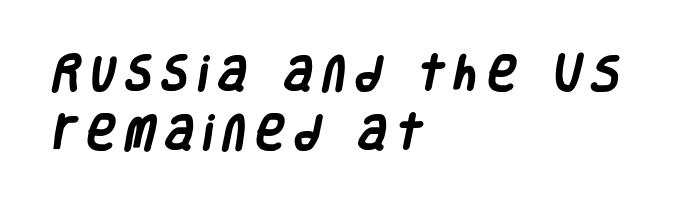
The image shows 39 px heavy, condensed sans-serif type; set left-aligned, normal line spacing (1.51x), unusually wide letter spacing (+0.26 em), not underlined; low stroke contrast and a large x-height.
